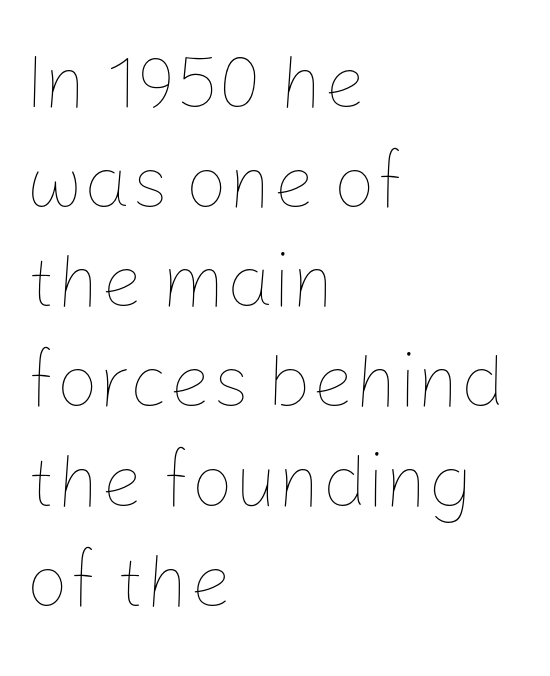
The image shows 75 px thin type, upright; set left-aligned, normal line spacing (1.33x), normal letter spacing, not underlined; low stroke contrast and a medium x-height.
